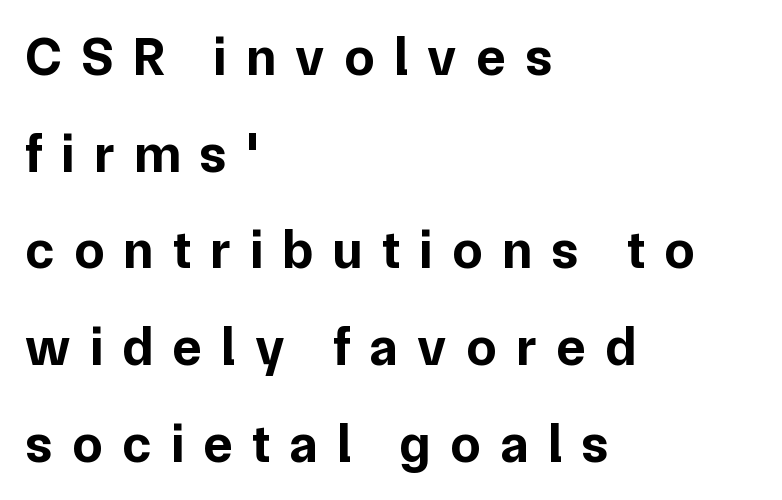
{"serif": "no", "italic": "no", "bold": "yes", "weight": "bold", "width": "normal", "stroke_contrast": "low", "x_height": "medium", "monospaced": "no", "underline": "no", "align": "left", "line_spacing_ratio": 1.79, "letter_spacing": "wide", "letter_spacing_em": 0.36, "glyph_px": 54}
